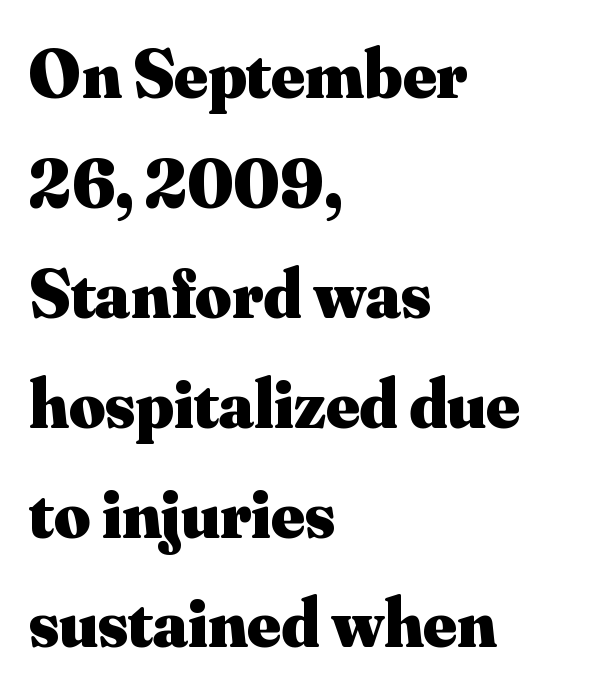
{"serif": "yes", "italic": "no", "bold": "yes", "weight": "heavy", "width": "normal", "stroke_contrast": "medium", "x_height": "small", "monospaced": "no", "underline": "no", "align": "left", "line_spacing": "normal", "line_spacing_ratio": 1.57, "letter_spacing": "normal", "letter_spacing_em": 0.0, "glyph_px": 70}
